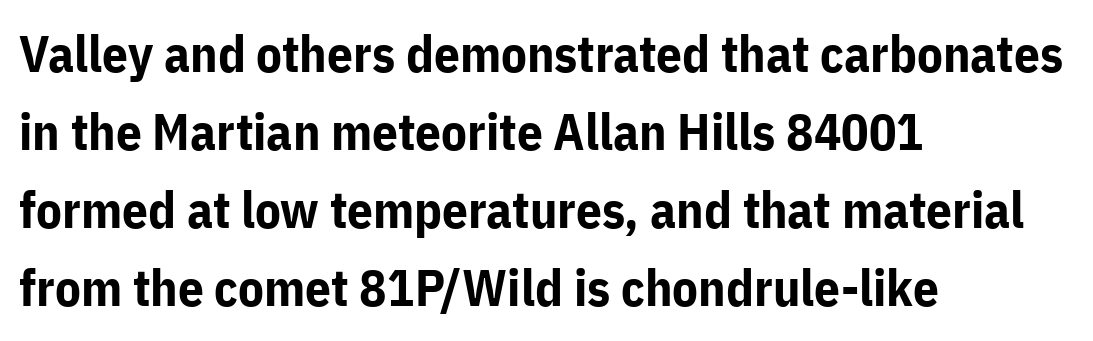
Q: Is the text bold? A: Yes.
Q: Is the text italic (slanted)? A: No, it is upright.
Q: Is the typeface a serif or a sans-serif typeface? A: Sans-serif.
Q: Is the text underlined? A: No.
Q: How is the paragraph aligned? A: Left-aligned.
Q: Is the spacing between letters normal or unusually wide? A: Normal.
Q: Is the spacing between lines tight, normal or loose? A: Normal.
Q: Width (condensed, normal, or wide)? A: Normal.
Q: Stroke contrast? A: Low.
Q: x-height? A: Medium.
Q: Monospaced? A: No.
